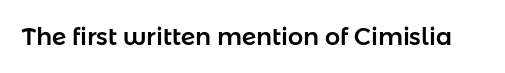
{"italic": "no", "underline": "no", "letter_spacing": "normal", "letter_spacing_em": 0.0, "glyph_px": 24}
